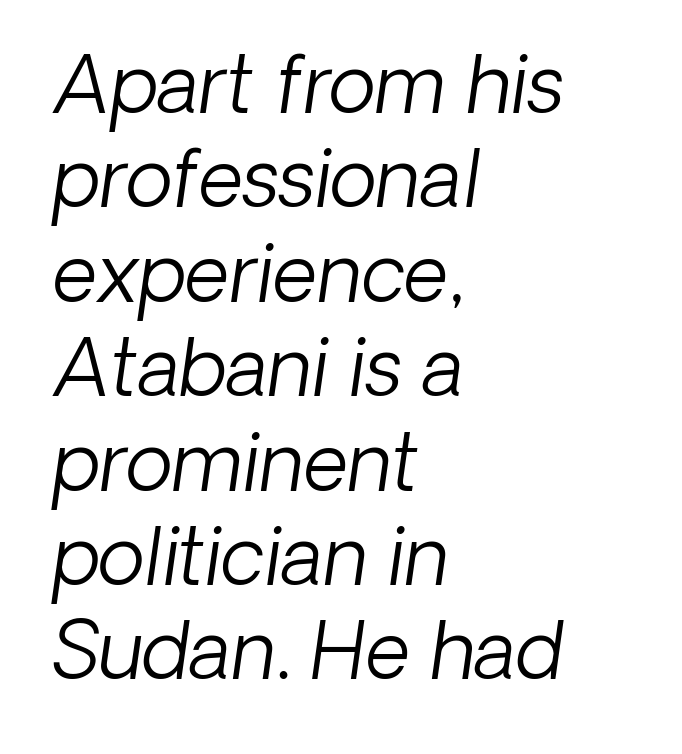
The image shows 78 px light type, italic (leaning right); set left-aligned, line spacing 1.21x, normal letter spacing, not underlined; low stroke contrast and a medium x-height.
